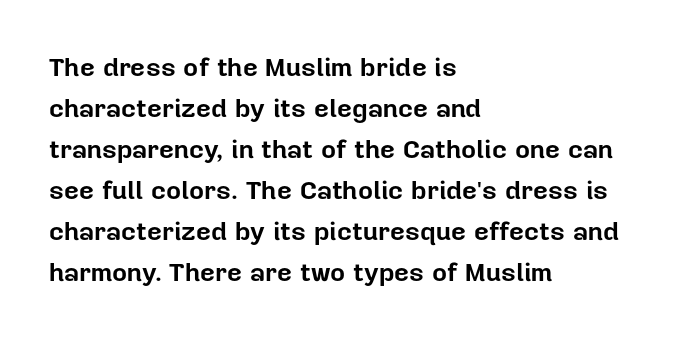
{"italic": "no", "bold": "yes", "underline": "no", "align": "left", "line_spacing": "normal", "line_spacing_ratio": 1.58, "letter_spacing": "normal", "letter_spacing_em": 0.0, "glyph_px": 26}
